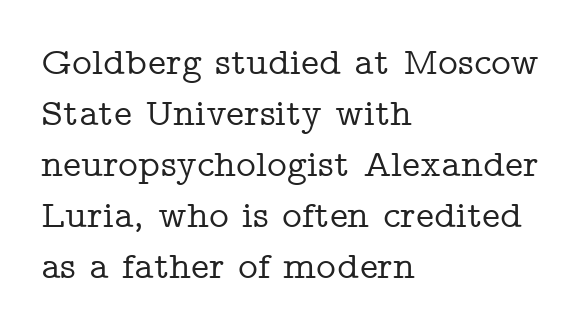
Spacing verdict: proportional, widths tailored to each character. Between one letter and the next there's only the usual sliver of space. You can tell it's not italic because the verticals are truly vertical. If you measured baseline to baseline, you'd find a middling distance. Which margin do the lines hug? The left one — the right edge is uneven.
